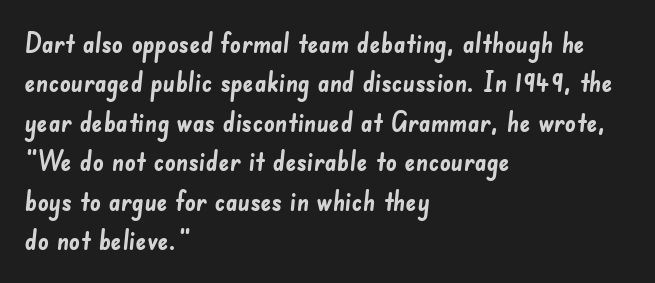
The image shows 27 px bold type; set left-aligned, normal line spacing (1.46x), normal letter spacing, not underlined.
